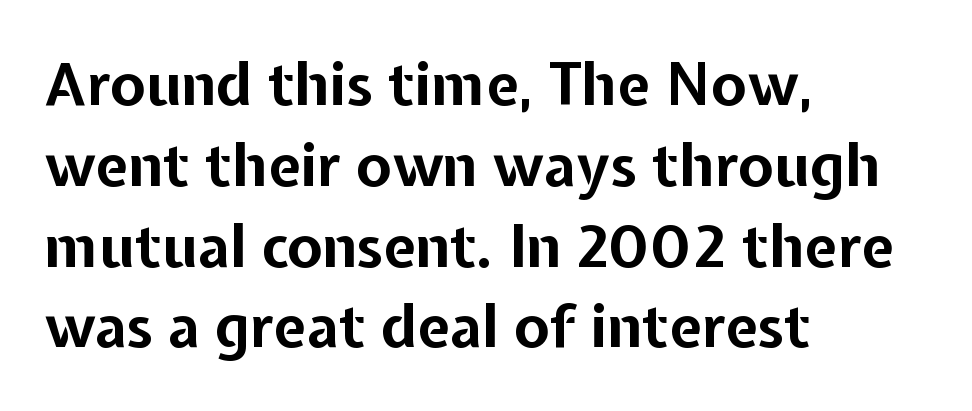
Unmarked baselines from the first word to the last. Between one letter and the next there's only the usual sliver of space. A typesetter would call this proportional, since set widths differ per character. Every stem runs plumb, perpendicular to the baseline. Letterform terminals end flat and unadorned throughout the passage. Line starts are locked; line ends wander.
